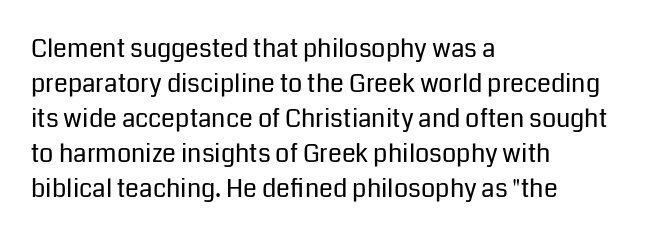
Q: Is the text bold? A: No.
Q: Is the text italic (slanted)? A: No, it is upright.
Q: Is the text underlined? A: No.
Q: How is the paragraph aligned? A: Left-aligned.
Q: Is the spacing between letters normal or unusually wide? A: Normal.
Q: Is the spacing between lines tight, normal or loose? A: Normal.
